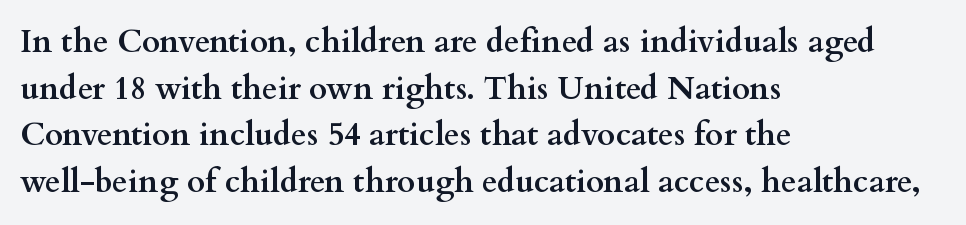
Whoever set this chose a conventional vertical rhythm. Notice how the passage keeps a crisp vertical edge on the left only. Nothing unusual about the tracking: characters are spaced as the font intends. A full-strength bold gives these letters their thick strokes. Do the characters align in a grid? No, the font is proportional. Notice how the stems are strictly vertical — no italics here.
